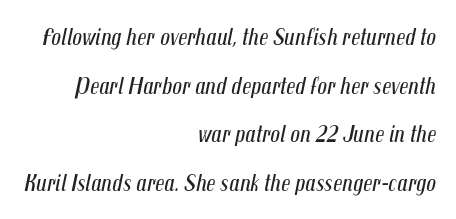
Tracking value appears to be zero — textbook default spacing. Students, observe: this is what heavily led, spacious text looks like. The typography opts for an oblique posture over an upright one. Beneath every word, the page is bare.
